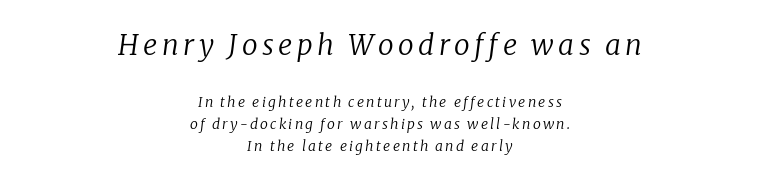
{"serif": "yes", "italic": "yes", "lean": "right", "slant_degrees": 8, "bold": "no", "weight": "regular", "width": "normal", "stroke_contrast": "low", "x_height": "medium", "monospaced": "no", "underline": "no", "align": "center", "line_spacing": "normal", "line_spacing_ratio": 1.56, "larger_block": "first", "size_ratio": 2.0, "glyph_px": 28}
